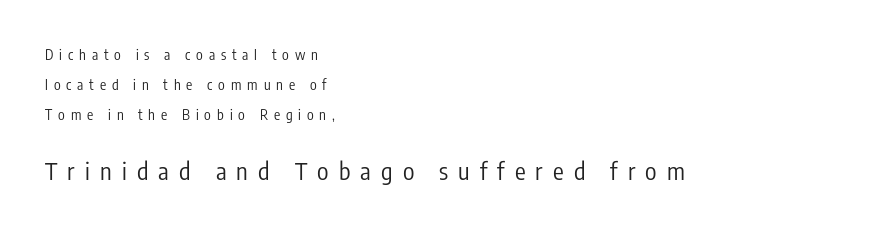
Spacing between characters has been opened up far beyond the box default. Which of the two is more prominent by size? The second, at the bottom. The rendering uses a large line-height, opening up the rows. Has an underline been added? It has not. Rendered with straight, roman letterforms. A classic flush-left, rag-right setting is used for this passage.
